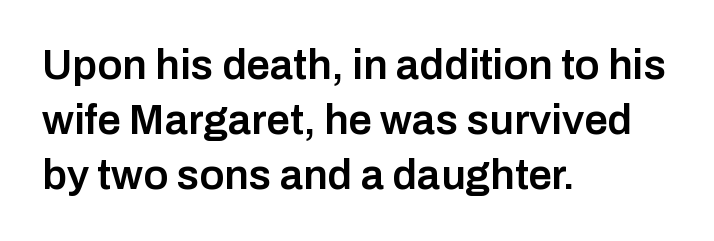
The image shows 42 px semibold sans-serif type, upright; set left-aligned, normal line spacing (1.31x), normal letter spacing, not underlined; low stroke contrast and a medium x-height.
